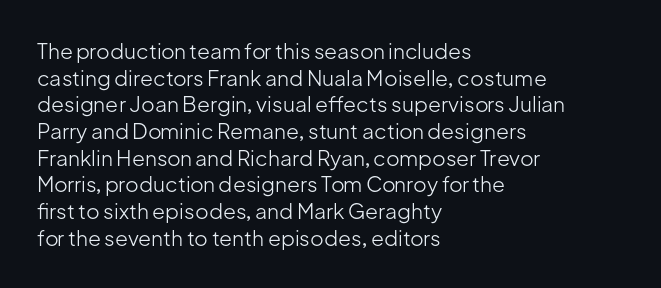
{"italic": "no", "bold": "no", "underline": "no", "align": "left", "line_spacing": "normal", "line_spacing_ratio": 1.27, "letter_spacing": "normal", "letter_spacing_em": 0.0, "glyph_px": 21}
